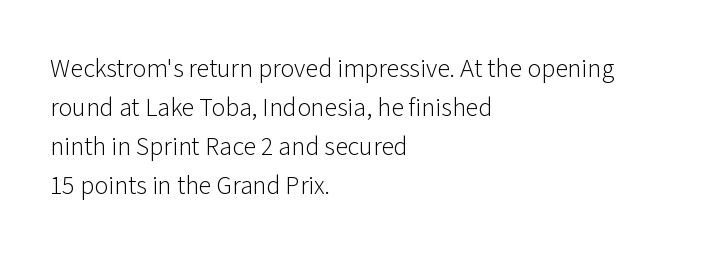
Q: Is the text bold? A: No.
Q: Is the text italic (slanted)? A: No, it is upright.
Q: Is the text underlined? A: No.
Q: How is the paragraph aligned? A: Left-aligned.
Q: Is the spacing between letters normal or unusually wide? A: Normal.
Q: Is the spacing between lines tight, normal or loose? A: Normal.
